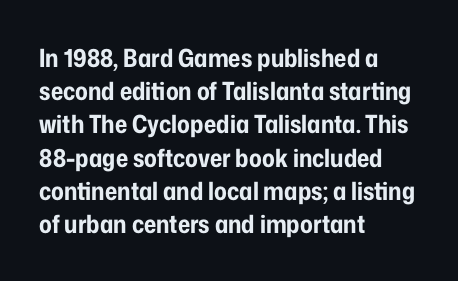
Q: Is the text bold? A: Yes.
Q: Is the text italic (slanted)? A: No, it is upright.
Q: Is the text underlined? A: No.
Q: How is the paragraph aligned? A: Left-aligned.
Q: Is the spacing between letters normal or unusually wide? A: Normal.
Q: Is the spacing between lines tight, normal or loose? A: Normal.
